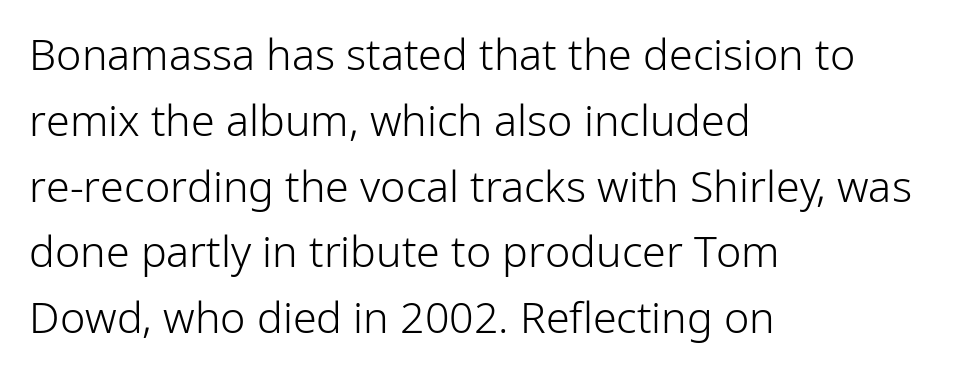
Is this a fixed-width face? No — the glyphs have proportional, varying widths. The leading is moderate, giving the passage an even texture. In terms of posture, this sample is upright. The specimen omits any rule beneath the text block's lines. A light-to-regular cut is what we see here.
